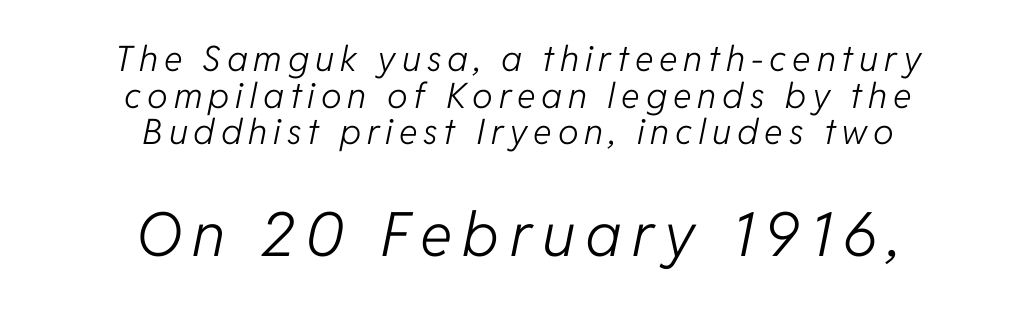
{"italic": "yes", "lean": "right", "slant_degrees": 11, "bold": "no", "weight": "light", "width": "normal", "stroke_contrast": "low", "x_height": "medium", "monospaced": "no", "underline": "no", "align": "center", "line_spacing": "tight", "line_spacing_ratio": 1.05, "larger_block": "second", "size_ratio": 1.74, "glyph_px": 61}
